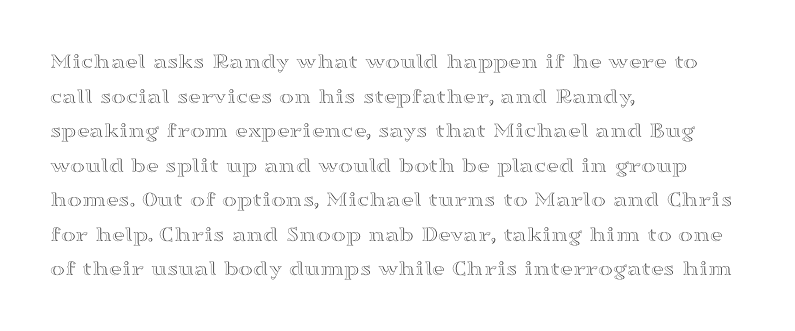
Q: Is the text italic (slanted)? A: No, it is upright.
Q: Is the text underlined? A: No.
Q: How is the paragraph aligned? A: Left-aligned.
Q: Is the spacing between letters normal or unusually wide? A: Normal.
Q: Is the spacing between lines tight, normal or loose? A: Normal.
